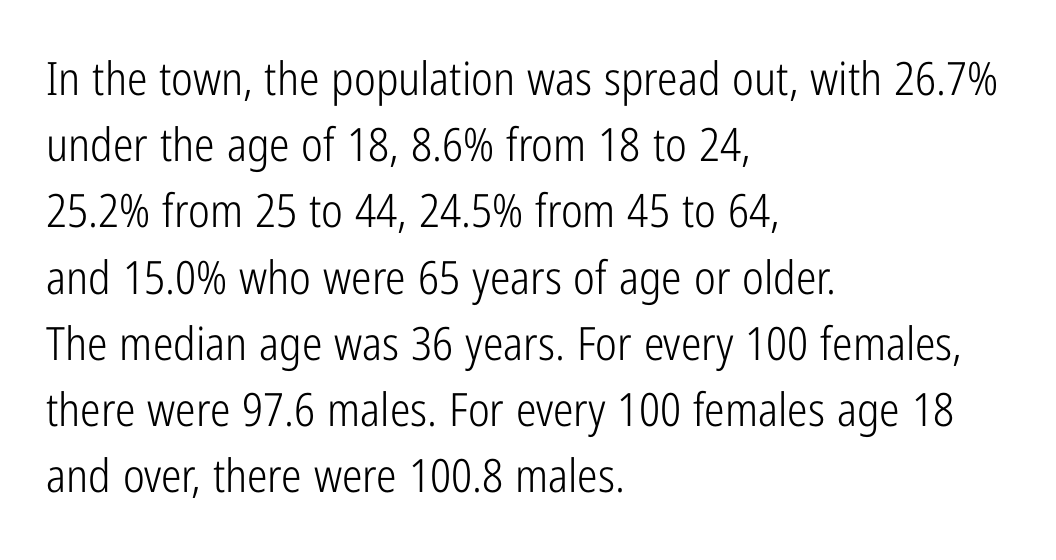
The image shows 46 px light, condensed sans-serif type, upright; set left-aligned, normal line spacing (1.44x), normal letter spacing, not underlined; low stroke contrast and a medium x-height.
